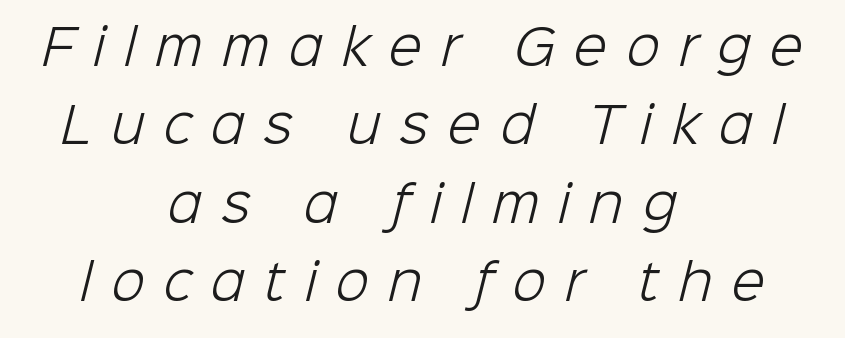
Q: Is the text bold? A: No.
Q: Is the typeface a serif or a sans-serif typeface? A: Sans-serif.
Q: Is the text underlined? A: No.
Q: How is the paragraph aligned? A: Centered.
Q: Is the spacing between letters normal or unusually wide? A: Unusually wide.
Q: Is the spacing between lines tight, normal or loose? A: Normal.
Q: Width (condensed, normal, or wide)? A: Normal.
Q: Stroke contrast? A: Low.
Q: x-height? A: Medium.
Q: Monospaced? A: No.
